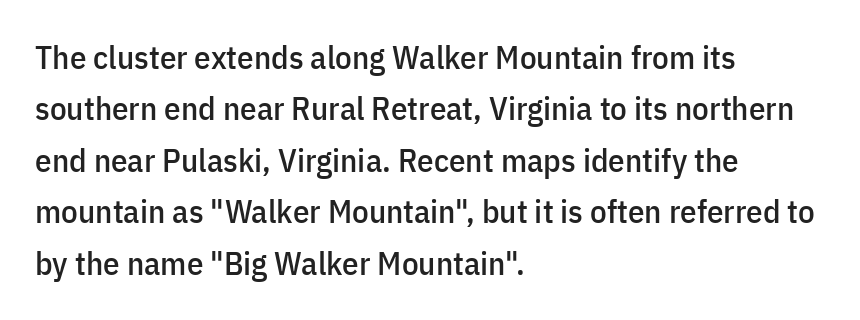
The image shows 33 px condensed sans-serif type, upright; set left-aligned, normal line spacing (1.56x), normal letter spacing, not underlined; low stroke contrast and a medium x-height.
